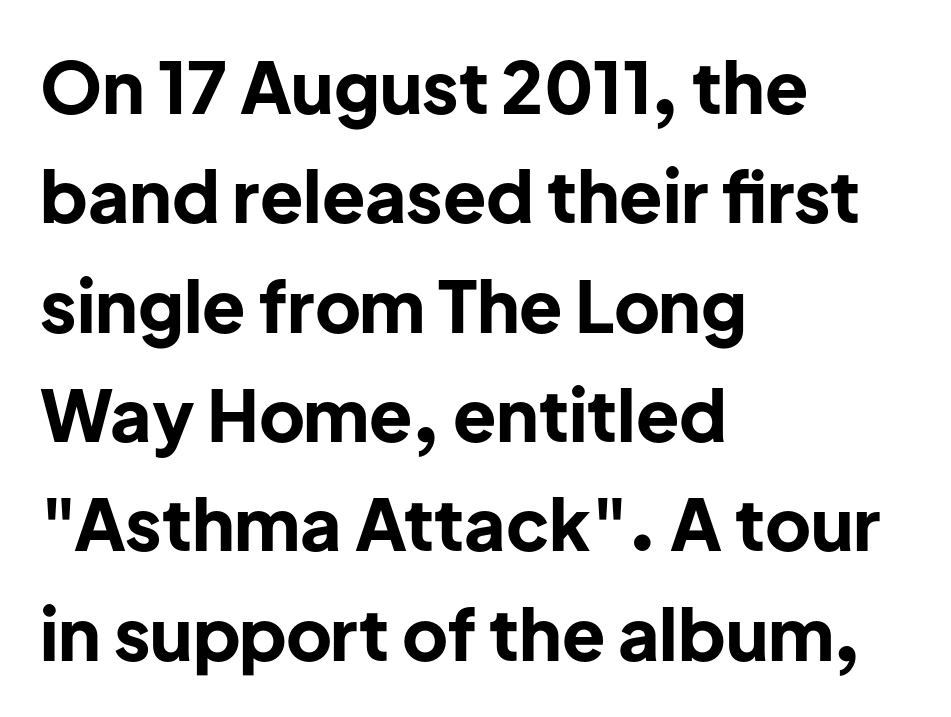
Q: Is the text bold? A: Yes.
Q: Is the text italic (slanted)? A: No, it is upright.
Q: Is the typeface a serif or a sans-serif typeface? A: Sans-serif.
Q: Is the text underlined? A: No.
Q: How is the paragraph aligned? A: Left-aligned.
Q: Is the spacing between letters normal or unusually wide? A: Normal.
Q: Is the spacing between lines tight, normal or loose? A: Normal.
Q: Width (condensed, normal, or wide)? A: Normal.
Q: Stroke contrast? A: Low.
Q: x-height? A: Medium.
Q: Monospaced? A: No.
